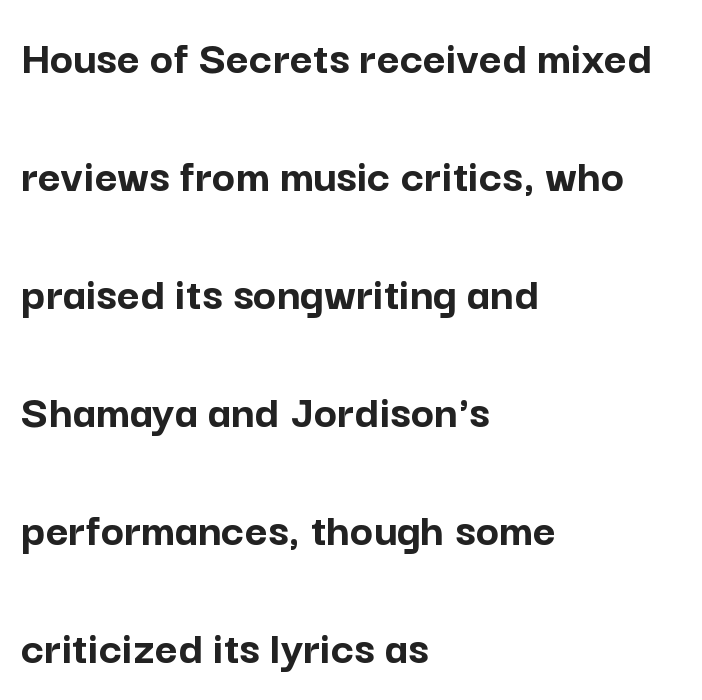
Q: Is the text bold? A: Yes.
Q: Is the text italic (slanted)? A: No, it is upright.
Q: Is the typeface a serif or a sans-serif typeface? A: Sans-serif.
Q: Is the text underlined? A: No.
Q: How is the paragraph aligned? A: Left-aligned.
Q: Is the spacing between letters normal or unusually wide? A: Normal.
Q: Is the spacing between lines tight, normal or loose? A: Loose.
Q: Width (condensed, normal, or wide)? A: Normal.
Q: Stroke contrast? A: Low.
Q: x-height? A: Medium.
Q: Monospaced? A: No.
